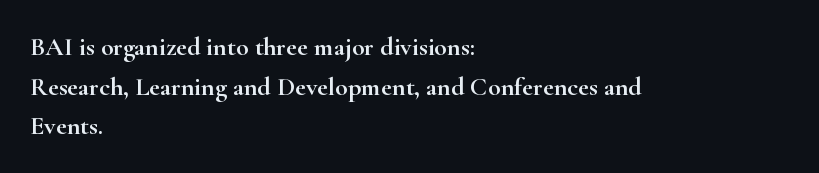
Interline gaps are of average width in this sample. The type sits square on the baseline with zero lean. Just letters on the line, the space beneath them empty. Students, note that the glyphs here touch the page at normal intervals. The rendering anchors every line to the left-hand side.
